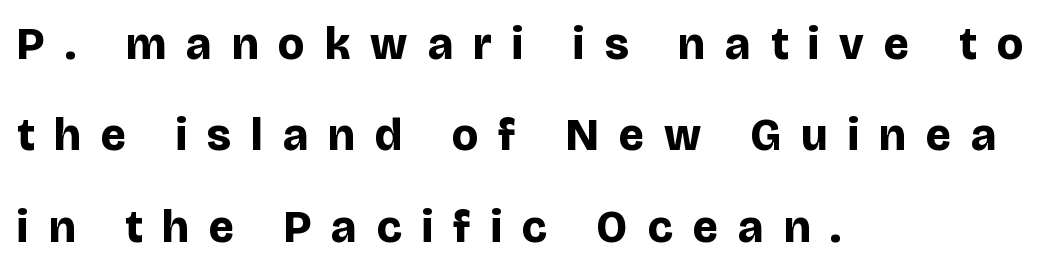
{"serif": "no", "italic": "no", "bold": "yes", "weight": "bold", "width": "normal", "stroke_contrast": "low", "x_height": "large", "monospaced": "no", "underline": "no", "align": "left", "line_spacing": "loose", "line_spacing_ratio": 2.03, "letter_spacing": "wide", "letter_spacing_em": 0.45, "glyph_px": 45}
